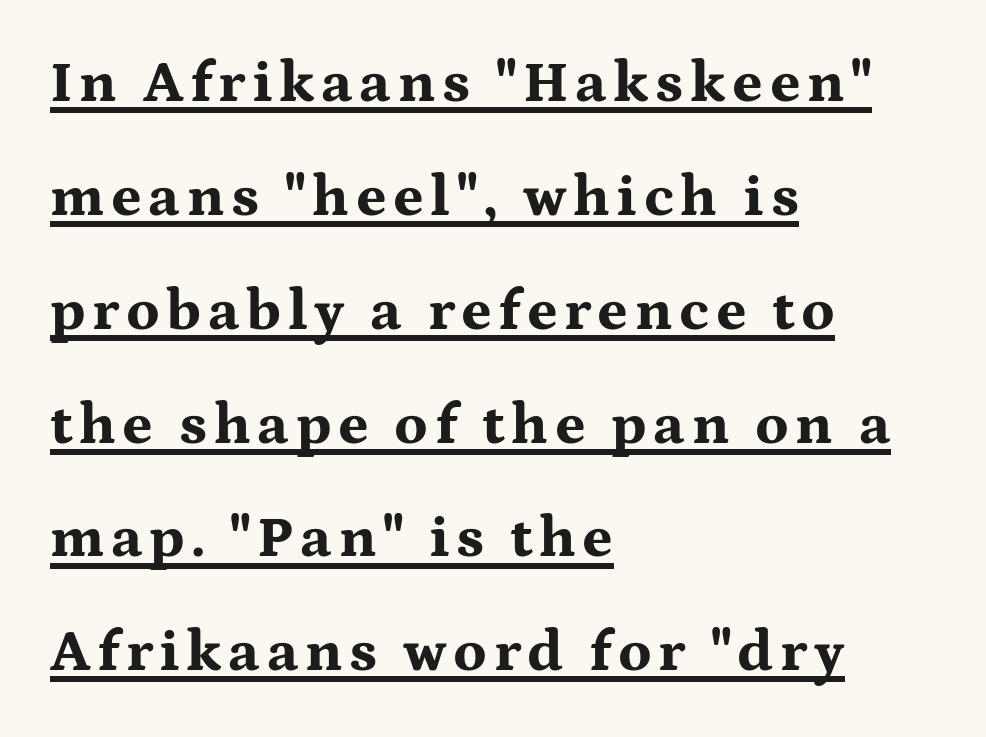
The image shows 59 px bold, wide serif type, upright; set left-aligned, loose line spacing (1.93x), underlined; medium stroke contrast and a medium x-height.
